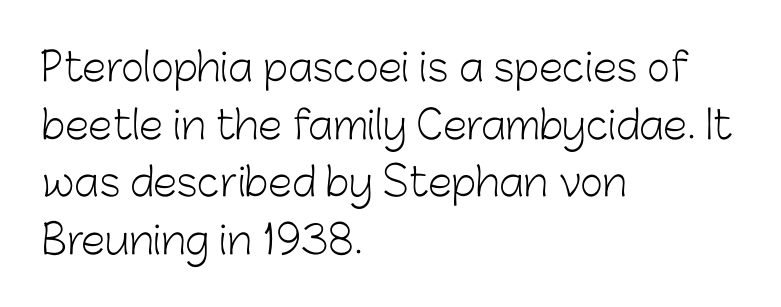
The strokes carry an ordinary text weight at most. Compared with a centered layout, this one pins lines to the left instead. Posture: upright roman. The type family on display is of the sans-serif kind.
